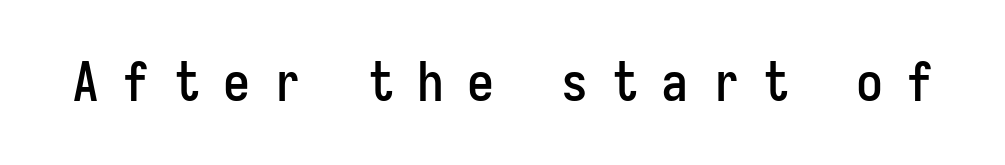
Nope, no serifs anywhere on these letters. Substantial extra tracking has been applied to these lines. The letters advance in unequal steps, a hallmark of proportional type. The baseline area is clear. The font's upright variant was chosen for this text.
